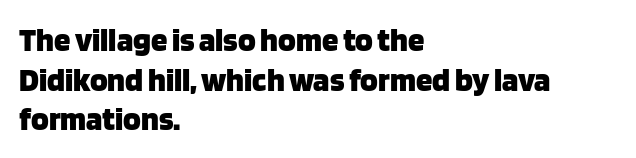
Q: Is the text bold? A: Yes.
Q: Is the text italic (slanted)? A: No, it is upright.
Q: Is the typeface a serif or a sans-serif typeface? A: Sans-serif.
Q: Is the text underlined? A: No.
Q: How is the paragraph aligned? A: Left-aligned.
Q: Is the spacing between letters normal or unusually wide? A: Normal.
Q: Width (condensed, normal, or wide)? A: Normal.
Q: Stroke contrast? A: Low.
Q: x-height? A: Large.
Q: Monospaced? A: No.
